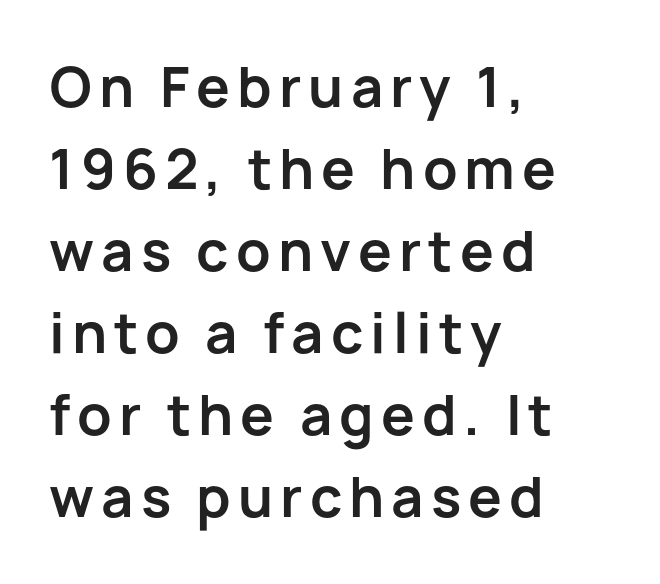
Letters rest on an invisible, unmarked baseline. Italic: no, the glyphs are upright roman. Notice how the passage keeps a crisp vertical edge on the left only. You could not count columns in this text — the font is proportionally spaced. The leading is moderate, giving the passage an even texture.
